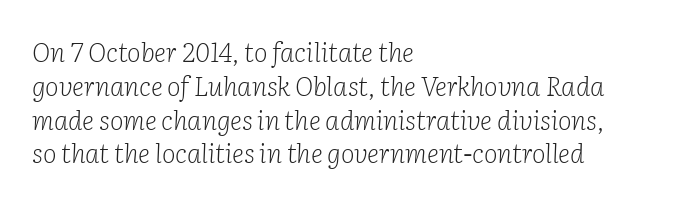
No extra tracking has been applied to these lines. Regarding leading, the lines here are spaced in the standard way. Underlining? Definitely not there. The lines are quadded left. Yep, that's italic — everything's leaning. Each stroke keeps to a modest, everyday thickness or less.
